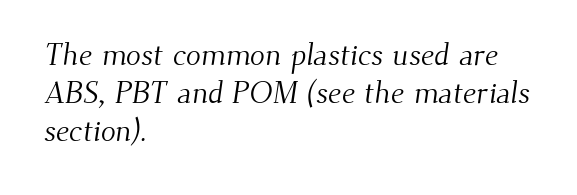
Q: Is the text bold? A: No.
Q: Is the typeface a serif or a sans-serif typeface? A: Serif.
Q: Is the text underlined? A: No.
Q: How is the paragraph aligned? A: Left-aligned.
Q: Is the spacing between letters normal or unusually wide? A: Normal.
Q: Width (condensed, normal, or wide)? A: Normal.
Q: Stroke contrast? A: Medium.
Q: x-height? A: Small.
Q: Monospaced? A: No.
